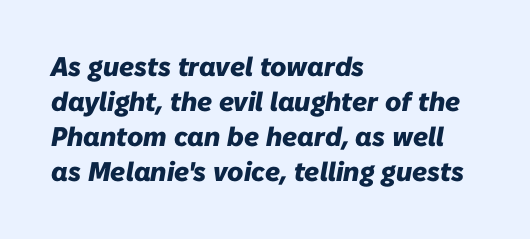
Does the weight exceed regular? Yes, all the way to bold. The rag falls on the right side of this text block. Tracking value appears to be zero — textbook default spacing. The leading is moderate, giving the passage an even texture.
